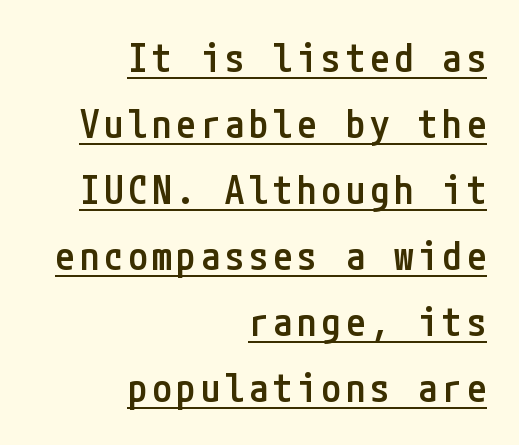
The image shows 39 px semibold, condensed sans-serif type, upright; set right-aligned, normal line spacing (1.69x), underlined; low stroke contrast and a medium x-height.
